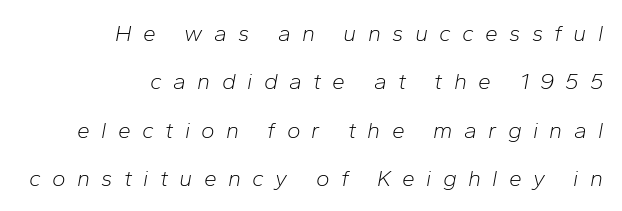
The image shows 23 px text type, italic (leaning right); set right-aligned, loose line spacing (2.1x), unusually wide letter spacing (+0.49 em), not underlined.
